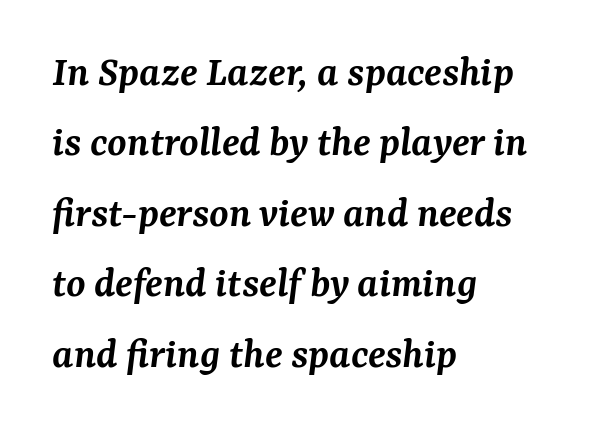
Q: Is the text bold? A: Semi-bold.
Q: Is the text italic (slanted)? A: Yes, it leans right by about 7 degrees.
Q: Is the typeface a serif or a sans-serif typeface? A: Serif.
Q: Is the text underlined? A: No.
Q: How is the paragraph aligned? A: Left-aligned.
Q: Is the spacing between letters normal or unusually wide? A: Normal.
Q: Is the spacing between lines tight, normal or loose? A: Normal.
Q: Width (condensed, normal, or wide)? A: Normal.
Q: Stroke contrast? A: Medium.
Q: x-height? A: Medium.
Q: Monospaced? A: No.
